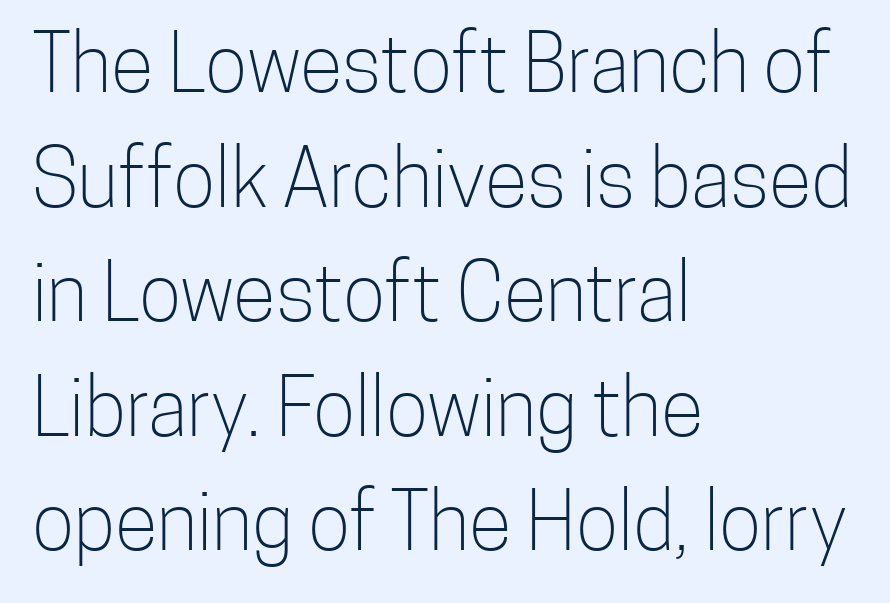
Q: Is the text bold? A: No.
Q: Is the text italic (slanted)? A: No, it is upright.
Q: Is the typeface a serif or a sans-serif typeface? A: Sans-serif.
Q: Is the text underlined? A: No.
Q: How is the paragraph aligned? A: Left-aligned.
Q: Is the spacing between letters normal or unusually wide? A: Normal.
Q: Is the spacing between lines tight, normal or loose? A: Normal.
Q: Width (condensed, normal, or wide)? A: Condensed.
Q: Stroke contrast? A: Low.
Q: x-height? A: Medium.
Q: Monospaced? A: No.
